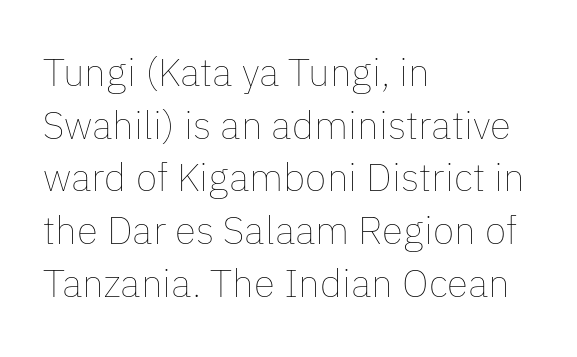
{"italic": "no", "bold": "no", "weight": "thin", "width": "normal", "stroke_contrast": "low", "x_height": "medium", "monospaced": "no", "underline": "no", "align": "left", "line_spacing": "normal", "line_spacing_ratio": 1.35, "letter_spacing": "normal", "letter_spacing_em": 0.0, "glyph_px": 39}
